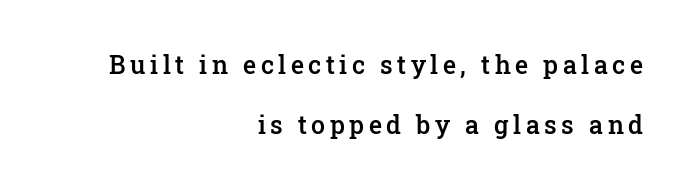
Is the type bold? Partly — it's a semibold, heavier than regular but not fully bold. The specimen reads as upright at a glance. Plain, unruled lines of type. A great deal of white space separates one row of letters from the next. Does the copy run flush right? Yes — the right margin is perfectly even.
